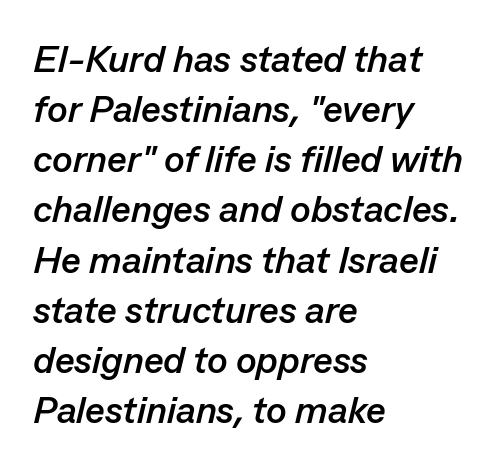
Q: Is the text bold? A: Yes.
Q: Is the text italic (slanted)? A: Yes, it leans right by about 13 degrees.
Q: Is the text underlined? A: No.
Q: How is the paragraph aligned? A: Left-aligned.
Q: Is the spacing between letters normal or unusually wide? A: Normal.
Q: Is the spacing between lines tight, normal or loose? A: Normal.
Q: Width (condensed, normal, or wide)? A: Normal.
Q: Stroke contrast? A: Low.
Q: x-height? A: Medium.
Q: Monospaced? A: No.
